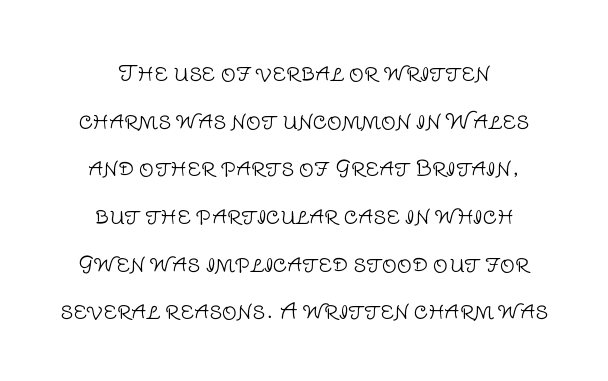
{"bold": "no", "underline": "no", "align": "center", "line_spacing": "loose", "line_spacing_ratio": 2.27, "letter_spacing": "normal", "letter_spacing_em": 0.0, "glyph_px": 21}
